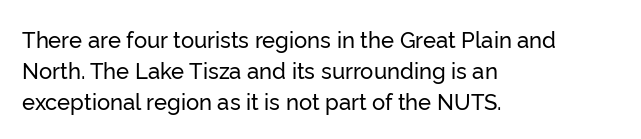
Q: Is the text italic (slanted)? A: No, it is upright.
Q: Is the text underlined? A: No.
Q: How is the paragraph aligned? A: Left-aligned.
Q: Is the spacing between letters normal or unusually wide? A: Normal.
Q: Is the spacing between lines tight, normal or loose? A: Normal.
